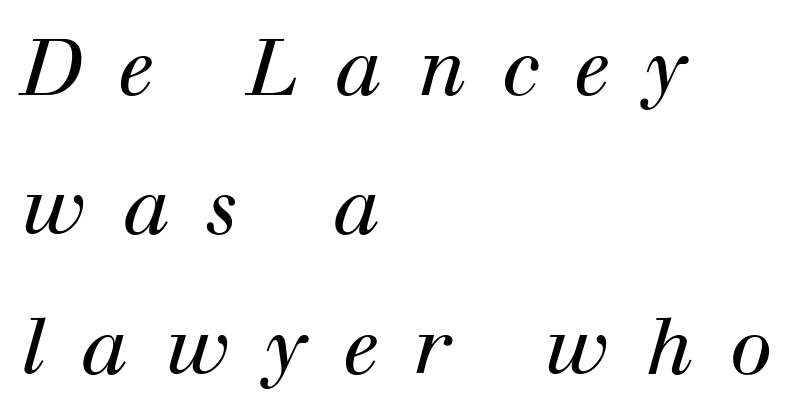
{"serif": "yes", "italic": "yes", "lean": "right", "slant_degrees": 12, "bold": "no", "weight": "regular", "width": "normal", "stroke_contrast": "high", "x_height": "medium", "monospaced": "no", "underline": "no", "align": "left", "line_spacing_ratio": 1.81, "letter_spacing": "wide", "letter_spacing_em": 0.47, "glyph_px": 77}
